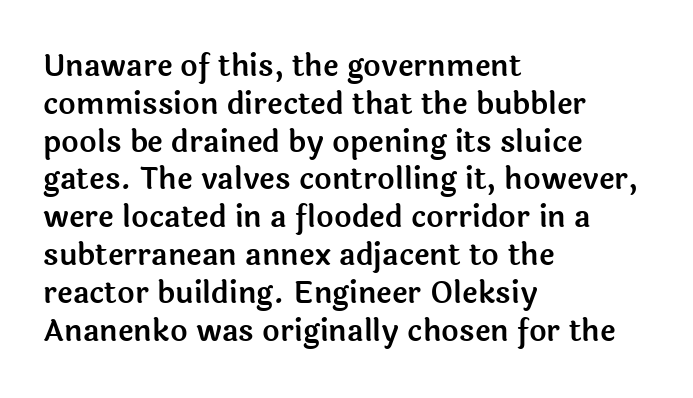
Q: Is the text italic (slanted)? A: No, it is upright.
Q: Is the typeface a serif or a sans-serif typeface? A: Sans-serif.
Q: Is the text underlined? A: No.
Q: How is the paragraph aligned? A: Left-aligned.
Q: Is the spacing between letters normal or unusually wide? A: Normal.
Q: Is the spacing between lines tight, normal or loose? A: Normal.
Q: Width (condensed, normal, or wide)? A: Normal.
Q: x-height? A: Medium.
Q: Monospaced? A: No.
